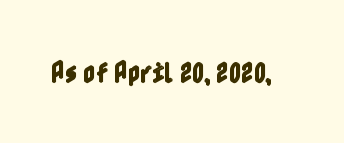
The image shows 24 px text type, upright; set normal letter spacing, not underlined.
